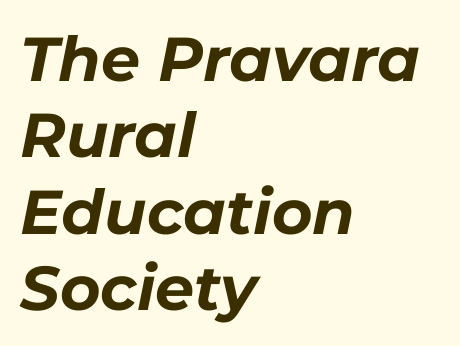
Q: Is the text bold? A: Yes.
Q: Is the text italic (slanted)? A: Yes, it leans right by about 11 degrees.
Q: Is the text underlined? A: No.
Q: How is the paragraph aligned? A: Left-aligned.
Q: Is the spacing between letters normal or unusually wide? A: Normal.
Q: Width (condensed, normal, or wide)? A: Normal.
Q: Stroke contrast? A: Low.
Q: x-height? A: Medium.
Q: Monospaced? A: No.
